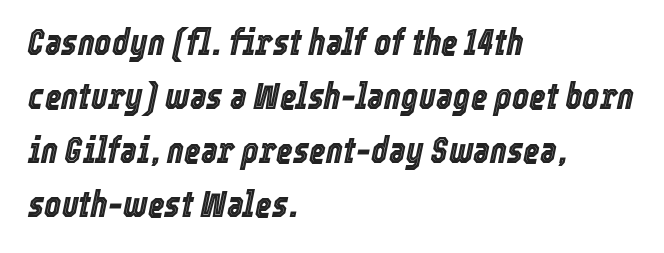
{"italic": "yes", "lean": "right", "slant_degrees": 12, "width": "condensed", "x_height": "medium", "monospaced": "no", "underline": "no", "align": "left", "line_spacing": "normal", "line_spacing_ratio": 1.5, "letter_spacing": "normal", "letter_spacing_em": 0.0, "glyph_px": 36}
